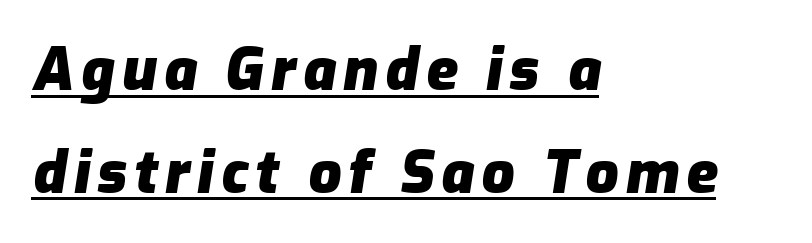
The font is running at its bold setting. Varying glyph widths throughout — classic text-font behaviour. Is the block centered? No — it sits flush against the left margin. Emphasis is given by a line drawn under the lettering. In terms of posture, this sample is oblique.
